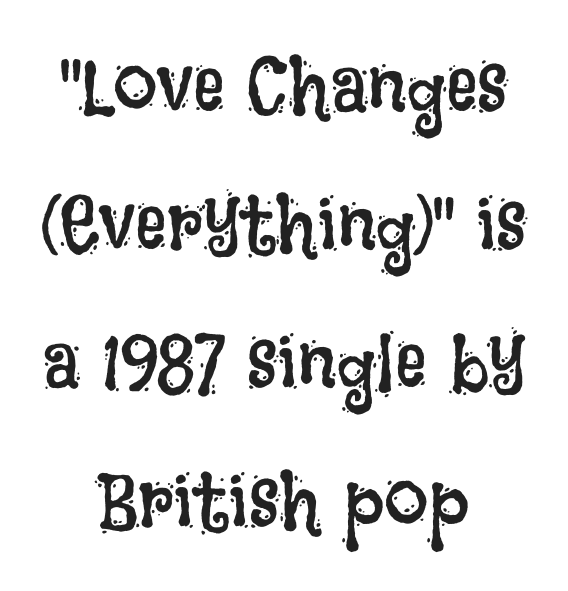
The image shows 79 px regular-weight, condensed type, upright; set centered, line spacing 1.75x, normal letter spacing, not underlined; low stroke contrast and a large x-height.
